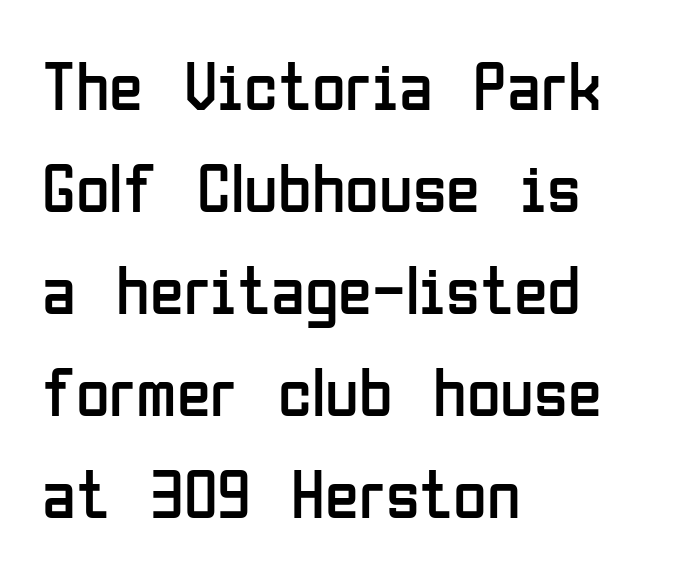
{"serif": "no", "italic": "no", "bold": "no", "weight": "regular", "width": "condensed", "stroke_contrast": "low", "x_height": "medium", "monospaced": "no", "underline": "no", "align": "left", "line_spacing": "normal", "line_spacing_ratio": 1.48, "letter_spacing": "normal", "letter_spacing_em": 0.0, "glyph_px": 69}
